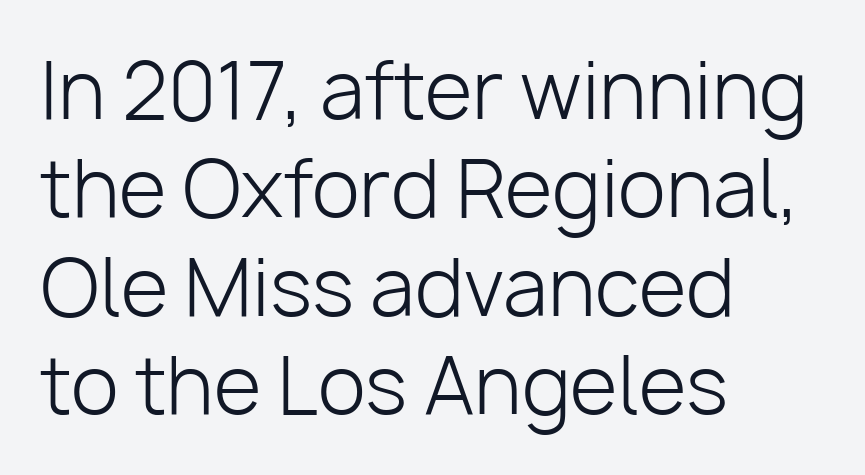
Q: Is the text bold? A: No.
Q: Is the text italic (slanted)? A: No, it is upright.
Q: Is the typeface a serif or a sans-serif typeface? A: Sans-serif.
Q: Is the text underlined? A: No.
Q: How is the paragraph aligned? A: Left-aligned.
Q: Is the spacing between letters normal or unusually wide? A: Normal.
Q: Is the spacing between lines tight, normal or loose? A: Normal.
Q: Width (condensed, normal, or wide)? A: Normal.
Q: Stroke contrast? A: Low.
Q: x-height? A: Medium.
Q: Monospaced? A: No.
